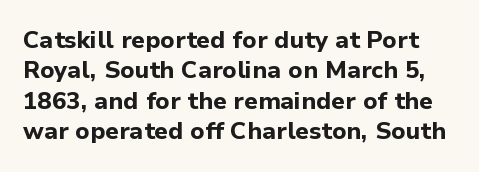
Q: Is the text bold? A: Yes.
Q: Is the text italic (slanted)? A: No, it is upright.
Q: Is the text underlined? A: No.
Q: Is the spacing between letters normal or unusually wide? A: Normal.
Q: Is the spacing between lines tight, normal or loose? A: Normal.
